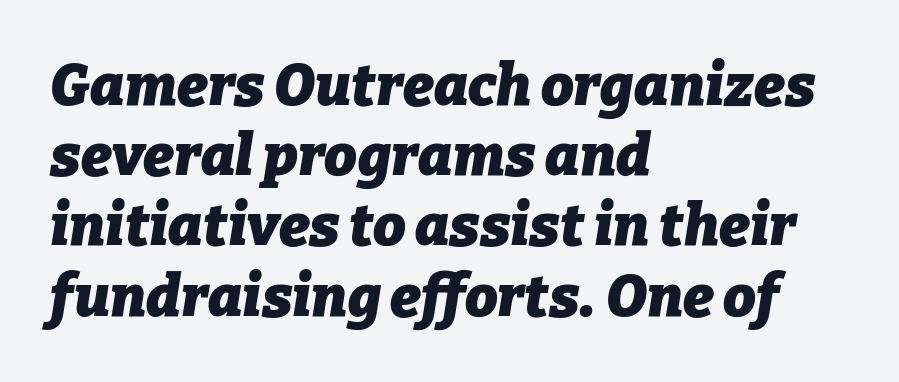
Q: Is the text bold? A: Yes.
Q: Is the text italic (slanted)? A: Yes, it leans right by about 9 degrees.
Q: Is the text underlined? A: No.
Q: How is the paragraph aligned? A: Left-aligned.
Q: Is the spacing between letters normal or unusually wide? A: Normal.
Q: Width (condensed, normal, or wide)? A: Normal.
Q: Stroke contrast? A: Low.
Q: x-height? A: Medium.
Q: Monospaced? A: No.
